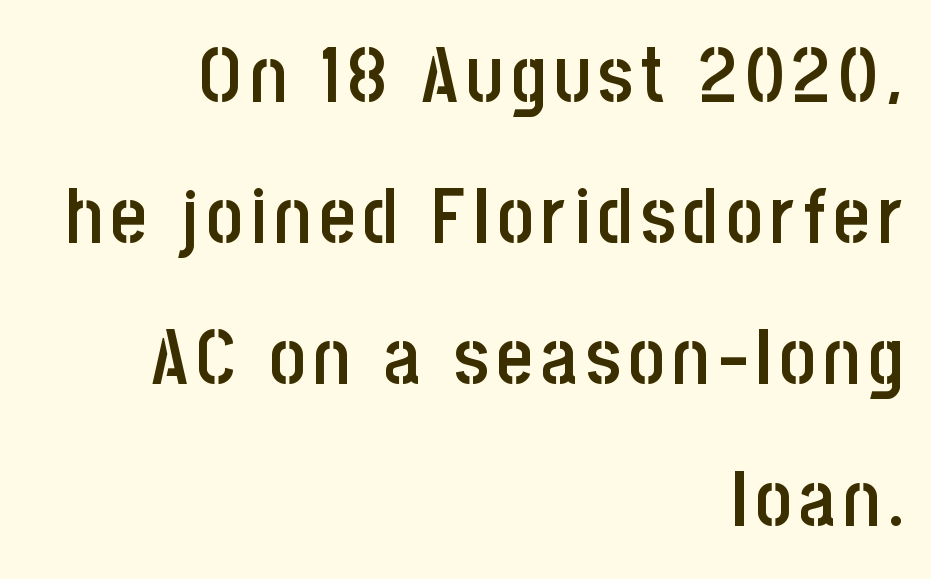
{"serif": "no", "italic": "no", "bold": "semi", "weight": "semibold", "width": "condensed", "stroke_contrast": "low", "x_height": "large", "monospaced": "no", "underline": "no", "align": "right", "line_spacing_ratio": 1.81, "glyph_px": 78}
